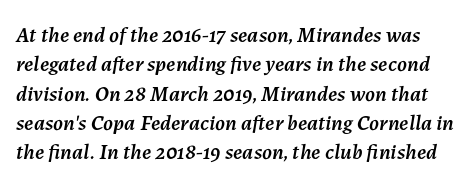
Whoever set this chose a conventional vertical rhythm. There is no visible air inserted between adjacent glyphs. Lines of text with bare space underneath. The text carries the slant typical of an italic or oblique font.
